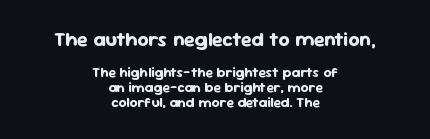
The image shows 20 px bold type, upright; set centered, tight line spacing (1.07x), normal letter spacing, not underlined; the first (top) block is 1.43x larger.
